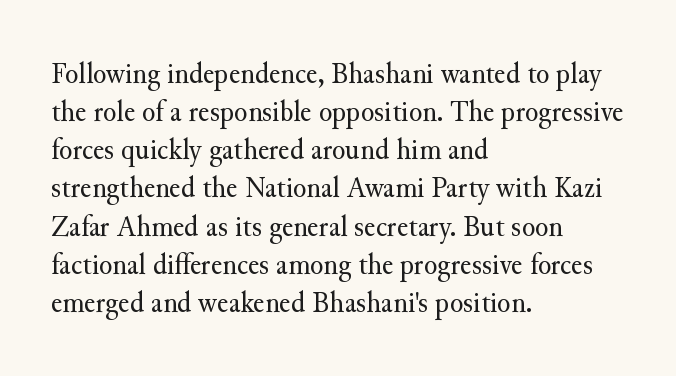
{"serif": "yes", "italic": "no", "bold": "no", "weight": "regular", "width": "normal", "stroke_contrast": "medium", "x_height": "small", "monospaced": "no", "underline": "no", "align": "left", "line_spacing_ratio": 1.23, "letter_spacing": "normal", "letter_spacing_em": 0.0, "glyph_px": 31}
